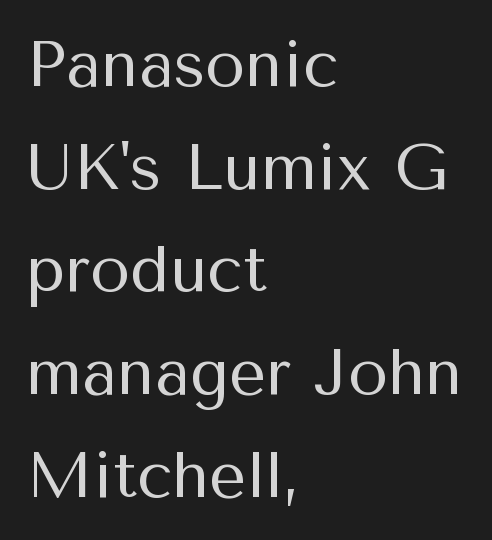
The image shows 65 px regular-weight sans-serif type, upright; set left-aligned, normal line spacing (1.58x), normal letter spacing, not underlined; medium stroke contrast and a medium x-height.
